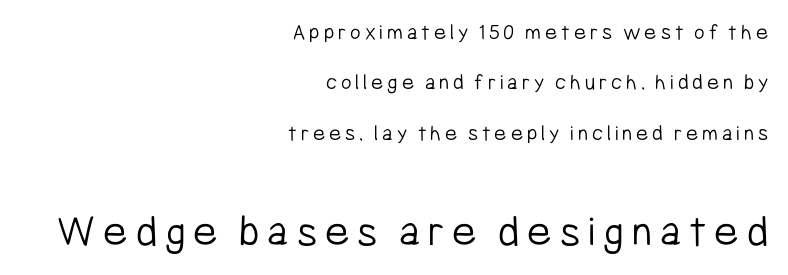
These lines stand farther apart than default settings would place them. These lines are rendered in a variable-pitch font. This rendering employs a face without finishing strokes, i.e., a sans-serif. If you drew a ruler down the right edge, every line would touch it.
